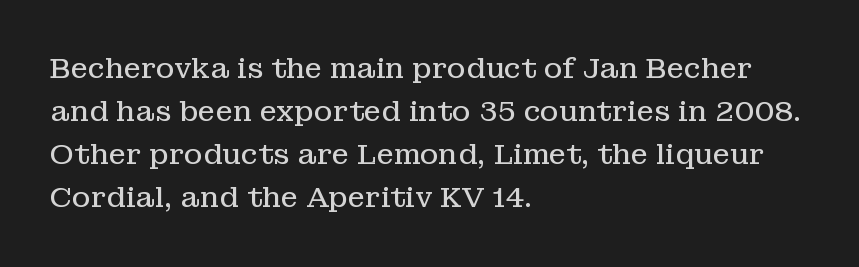
{"serif": "yes", "italic": "no", "bold": "no", "weight": "regular", "width": "normal", "stroke_contrast": "low", "x_height": "medium", "monospaced": "no", "underline": "no", "align": "left", "line_spacing": "normal", "line_spacing_ratio": 1.54, "letter_spacing": "normal", "letter_spacing_em": 0.0, "glyph_px": 28}
